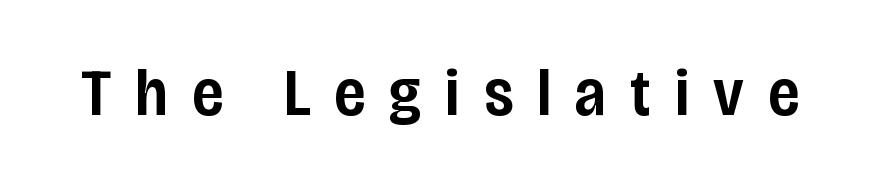
The characters display no serif detailing; their extremities are plain. The string is rendered with underlining switched off. Summary of weight: moderately heavy, a semibold. Ordinary non-slanted type is in use.
